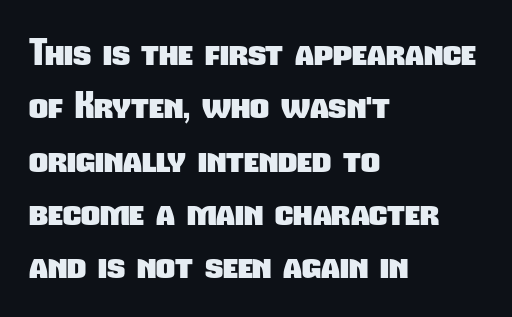
Q: Is the text bold? A: Yes.
Q: Is the typeface a serif or a sans-serif typeface? A: Sans-serif.
Q: Is the text underlined? A: No.
Q: How is the paragraph aligned? A: Left-aligned.
Q: Is the spacing between letters normal or unusually wide? A: Normal.
Q: Is the spacing between lines tight, normal or loose? A: Normal.
Q: Width (condensed, normal, or wide)? A: Condensed.
Q: Stroke contrast? A: Low.
Q: x-height? A: Medium.
Q: Monospaced? A: No.
